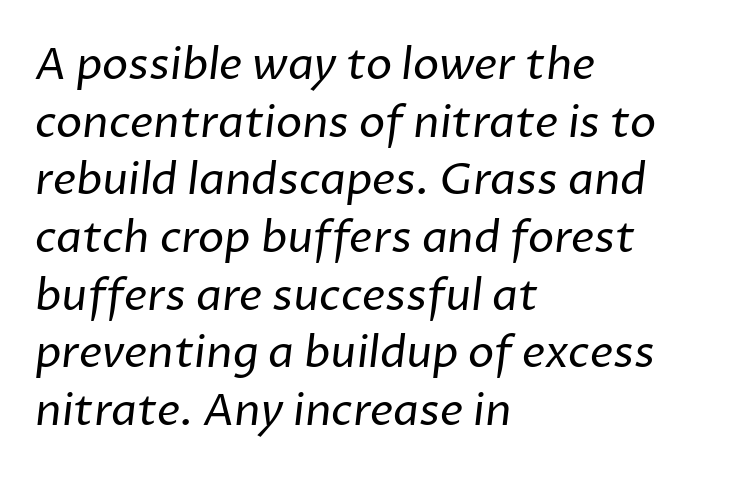
{"serif": "no", "bold": "no", "weight": "regular", "width": "normal", "stroke_contrast": "low", "x_height": "medium", "monospaced": "no", "underline": "no", "align": "left", "line_spacing": "normal", "line_spacing_ratio": 1.31, "letter_spacing": "normal", "letter_spacing_em": 0.0, "glyph_px": 44}
